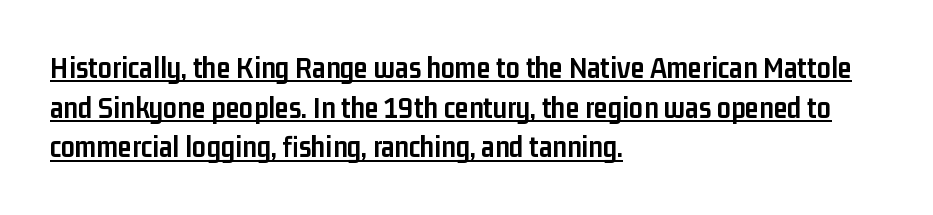
One glance says typical: line gaps are just what's usual. Here the glyphs are tracked normally, forming tight word shapes. Does the weight exceed regular? Yes, all the way to bold. Looks like regular typesetting: each glyph gets only the width it needs.
